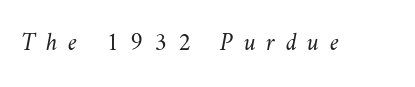
The image shows 25 px text type; set unusually wide letter spacing (+0.43 em), not underlined.
